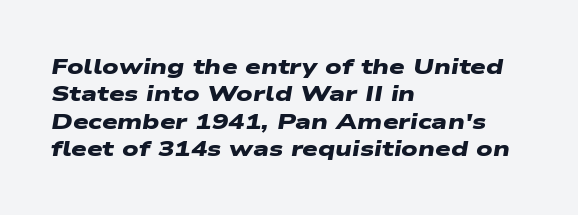
Q: Is the text bold? A: Yes.
Q: Is the text underlined? A: No.
Q: How is the paragraph aligned? A: Left-aligned.
Q: Is the spacing between letters normal or unusually wide? A: Normal.
